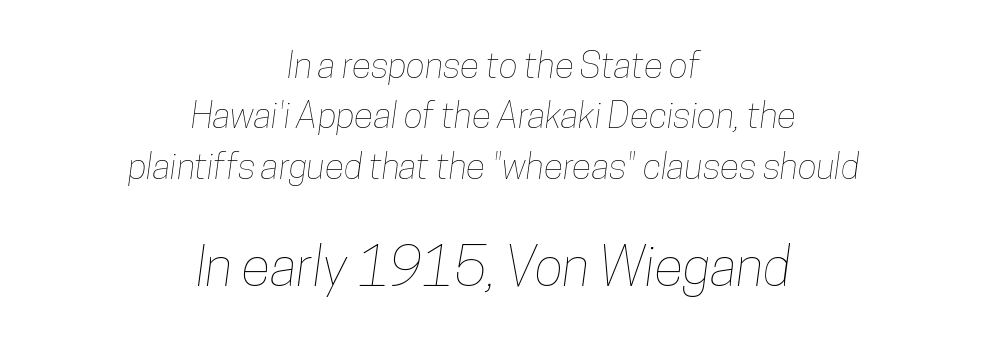
The space between consecutive lines is moderate. Type size steps up from the first block to the second. Quick note: underline off. Teacher's note: observe the equal gaps on both sides — that is centered alignment. Character widths vary here, with narrow letters taking less room than wide ones. The letters sit at their default tracking, neither squeezed nor spread.
